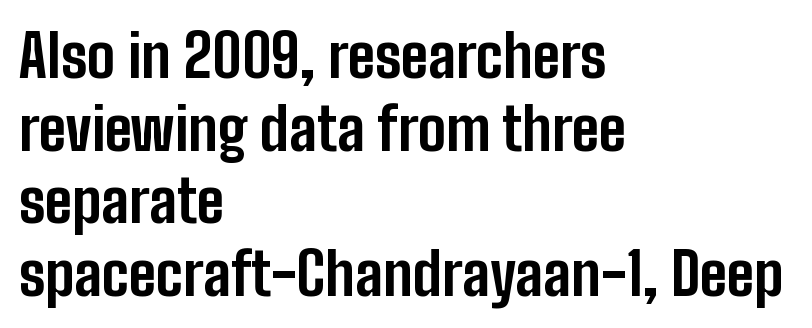
The image shows 59 px bold, condensed sans-serif type, upright; set left-aligned, line spacing 1.23x, normal letter spacing, not underlined; low stroke contrast and a medium x-height.
